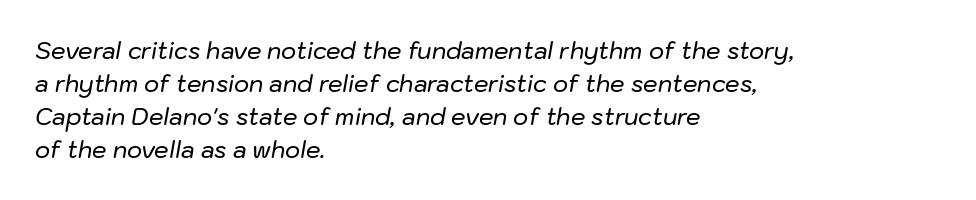
{"italic": "yes", "lean": "right", "slant_degrees": 10, "underline": "no", "align": "left", "line_spacing": "normal", "line_spacing_ratio": 1.43, "letter_spacing": "normal", "letter_spacing_em": 0.0, "glyph_px": 23}
